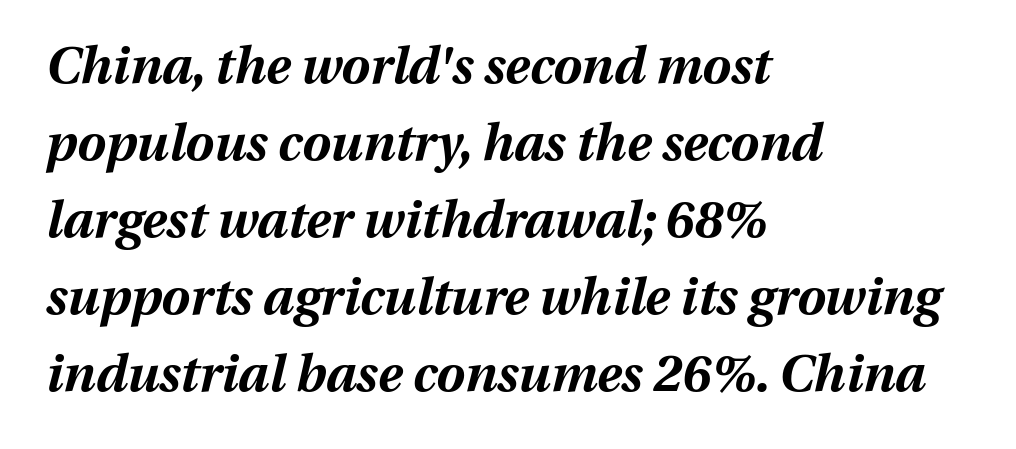
Stroke thickness is high; the sample reads as a true bold. Notice how the passage keeps a crisp vertical edge on the left only. This sample has the flowing, uneven cadence of proportional lettering. Quick note: interline space is typical. Rule under the text: the space is simply empty.
